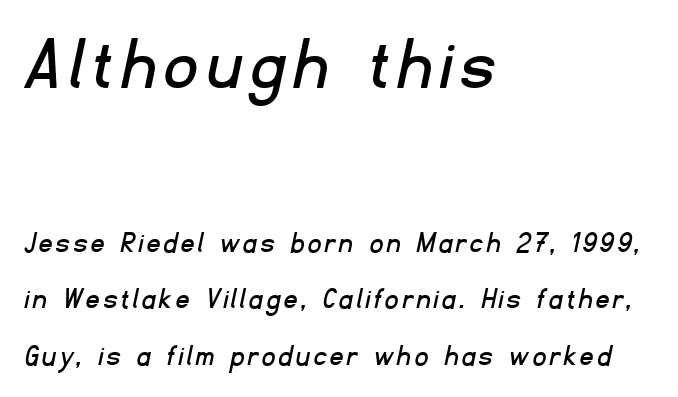
You get the large type first, then a drop to smaller type. Each letter's strokes conclude bluntly, with no projecting serifs. These lines are set flush left with a ragged right edge. No word sits above an underline. This sample has the flowing, uneven cadence of proportional lettering.
